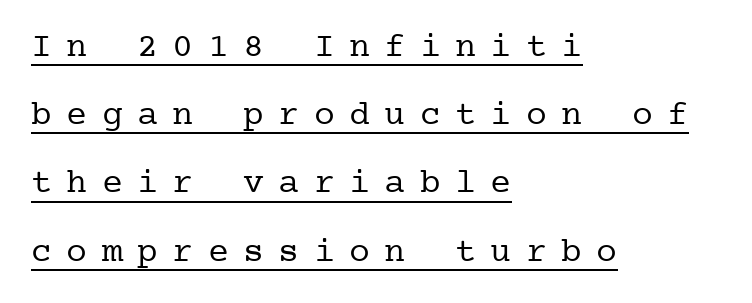
{"serif": "yes", "italic": "no", "bold": "no", "weight": "regular", "width": "normal", "stroke_contrast": "low", "x_height": "medium", "underline": "yes", "align": "left", "line_spacing": "loose", "line_spacing_ratio": 1.95, "letter_spacing": "wide", "letter_spacing_em": 0.41, "glyph_px": 35}
